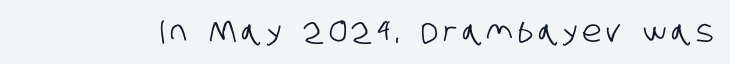
Q: Is the typeface a serif or a sans-serif typeface? A: Sans-serif.
Q: Is the text underlined? A: No.
Q: Width (condensed, normal, or wide)? A: Condensed.
Q: Stroke contrast? A: Low.
Q: x-height? A: Large.
Q: Monospaced? A: No.
